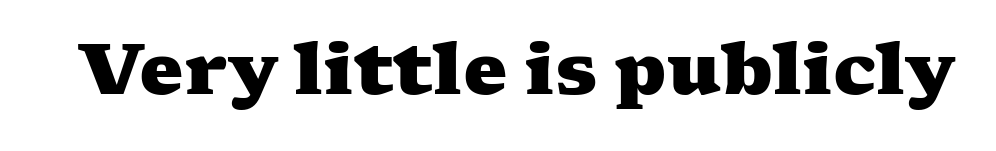
The image shows 70 px heavy, wide serif type; set normal letter spacing, not underlined; medium stroke contrast and a medium x-height.
